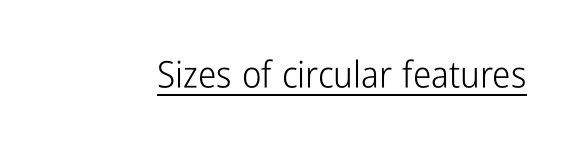
The image shows 37 px light, condensed sans-serif type, upright; set normal letter spacing, underlined; low stroke contrast and a medium x-height.
